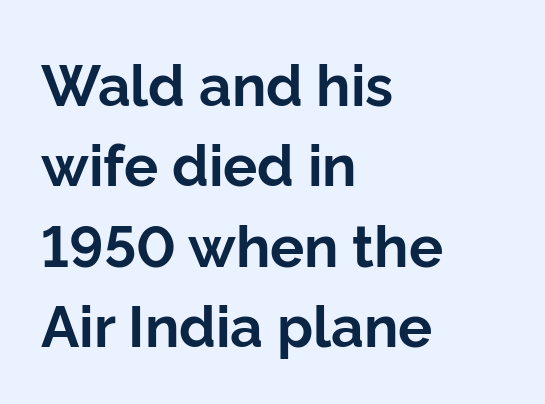
The space directly below the letters is spotless. Notice how thick the strokes are: this is what a full bold looks like. Serif or sans? Sans — the stroke terminals are bare. One-word summary of the alignment: left. A typesetter would call this proportional, since set widths differ per character. This sample uses plain, unmodified letter spacing.
